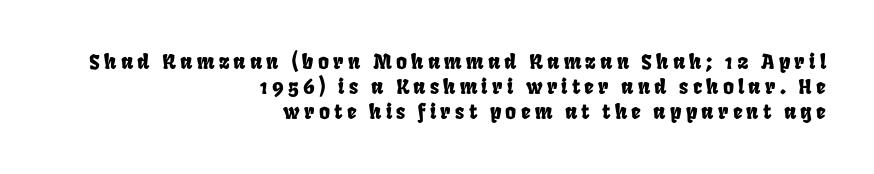
Rule under the text: the space is simply empty. Reading down the block, your eye finds every line finishing at a fixed right position. The face used here is rendered with a markedly widened letterfit.
